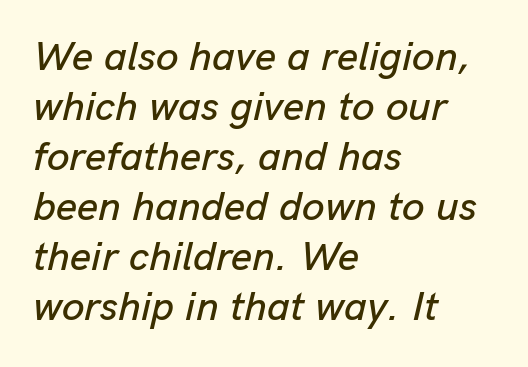
{"italic": "yes", "lean": "right", "slant_degrees": 13, "width": "normal", "stroke_contrast": "low", "x_height": "medium", "monospaced": "no", "underline": "no", "align": "left", "line_spacing_ratio": 1.22, "letter_spacing": "normal", "letter_spacing_em": 0.0, "glyph_px": 41}
